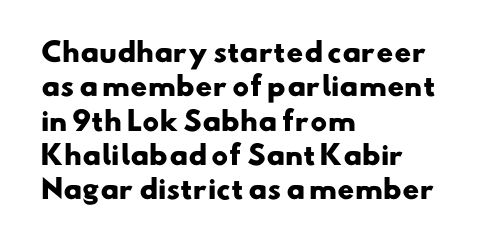
{"bold": "yes", "underline": "no", "align": "left", "line_spacing": "normal", "line_spacing_ratio": 1.32, "letter_spacing": "normal", "letter_spacing_em": 0.0, "glyph_px": 26}
